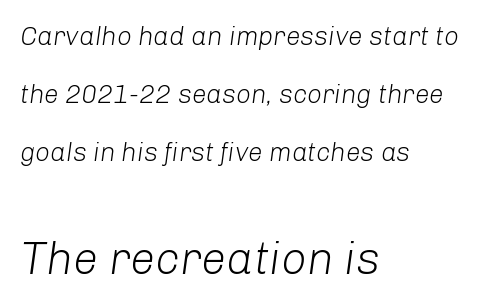
The image shows 45 px light type, italic (leaning right); set left-aligned, loose line spacing (2.24x), normal letter spacing, not underlined; the second (bottom) block is 1.73x larger; low stroke contrast and a medium x-height.
